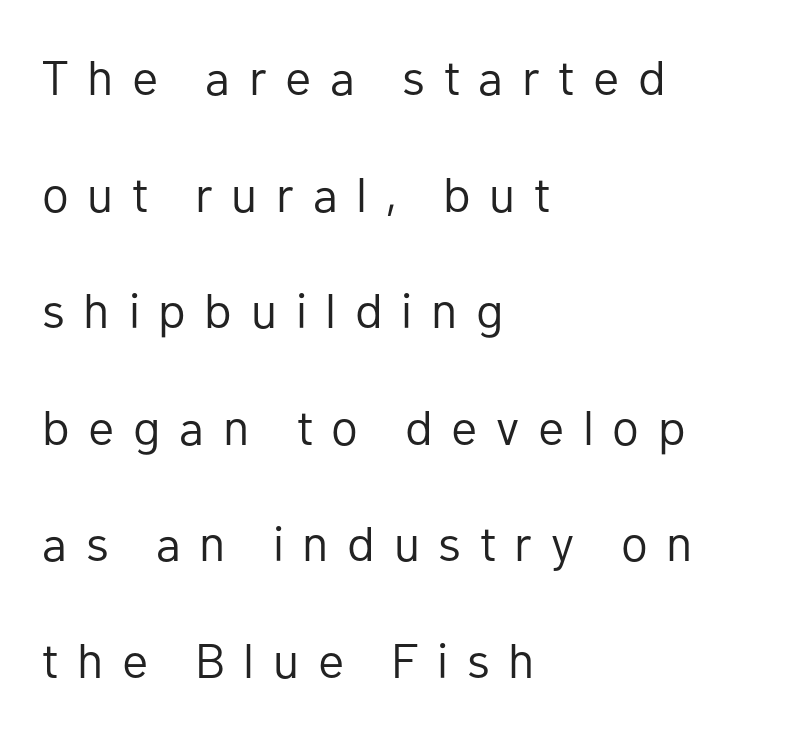
Q: Is the text bold? A: No.
Q: Is the text italic (slanted)? A: No, it is upright.
Q: Is the typeface a serif or a sans-serif typeface? A: Sans-serif.
Q: Is the text underlined? A: No.
Q: How is the paragraph aligned? A: Left-aligned.
Q: Is the spacing between letters normal or unusually wide? A: Unusually wide.
Q: Is the spacing between lines tight, normal or loose? A: Loose.
Q: Width (condensed, normal, or wide)? A: Normal.
Q: Stroke contrast? A: Low.
Q: x-height? A: Medium.
Q: Monospaced? A: No.
